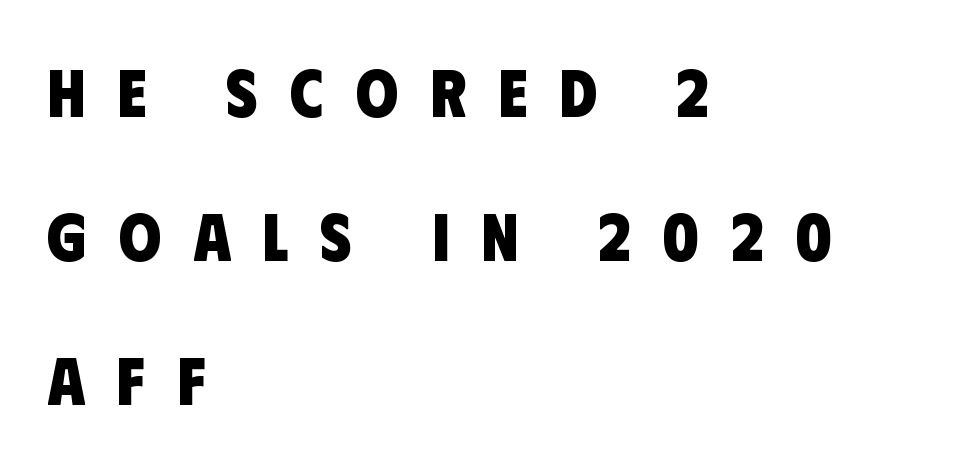
Q: Is the text bold? A: Yes.
Q: Is the typeface a serif or a sans-serif typeface? A: Sans-serif.
Q: Is the text underlined? A: No.
Q: How is the paragraph aligned? A: Left-aligned.
Q: Is the spacing between letters normal or unusually wide? A: Unusually wide.
Q: Is the spacing between lines tight, normal or loose? A: Loose.
Q: Width (condensed, normal, or wide)? A: Condensed.
Q: Stroke contrast? A: Low.
Q: x-height? A: Large.
Q: Monospaced? A: No.
